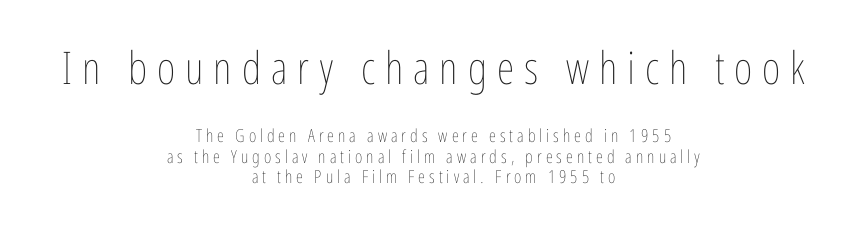
{"italic": "no", "bold": "no", "weight": "thin", "width": "condensed", "stroke_contrast": "low", "x_height": "medium", "monospaced": "no", "underline": "no", "align": "center", "line_spacing": "tight", "line_spacing_ratio": 1.14, "letter_spacing": "wide", "letter_spacing_em": 0.22, "larger_block": "first", "size_ratio": 2.5, "glyph_px": 45}
